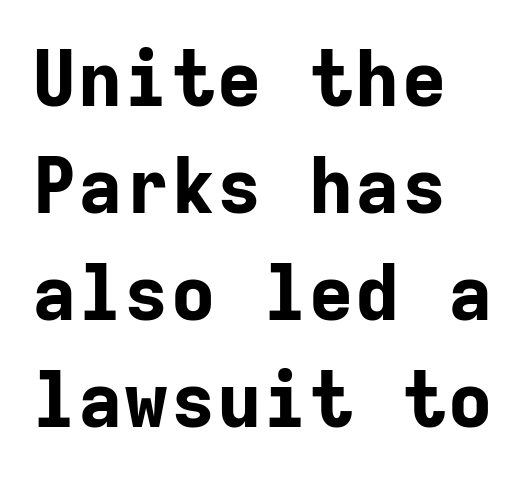
{"serif": "no", "italic": "no", "bold": "yes", "weight": "bold", "width": "normal", "stroke_contrast": "low", "x_height": "medium", "monospaced": "yes", "underline": "no", "line_spacing": "normal", "line_spacing_ratio": 1.39, "letter_spacing": "normal", "letter_spacing_em": 0.0, "glyph_px": 77}
